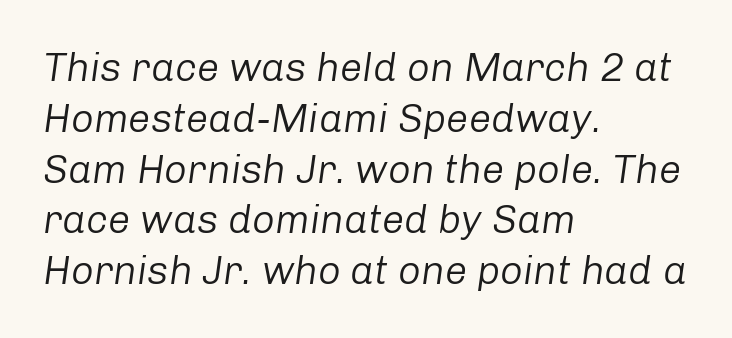
Is the type slanted? Yes — the strokes lean at a clear angle. The string is rendered with underlining switched off. Stem width sits at or under what a default text font uses. Proportional: the letters do not fall into vertical columns.
